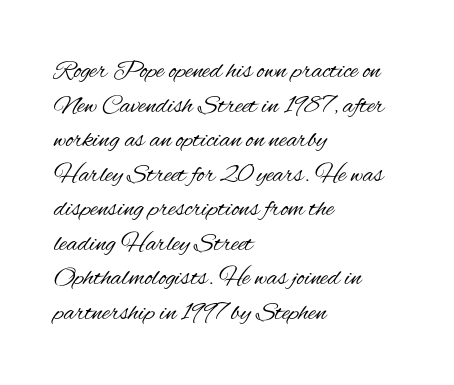
Q: Is the text bold? A: No.
Q: Is the text italic (slanted)? A: Yes.
Q: Is the text underlined? A: No.
Q: How is the paragraph aligned? A: Left-aligned.
Q: Is the spacing between letters normal or unusually wide? A: Normal.
Q: Is the spacing between lines tight, normal or loose? A: Normal.
